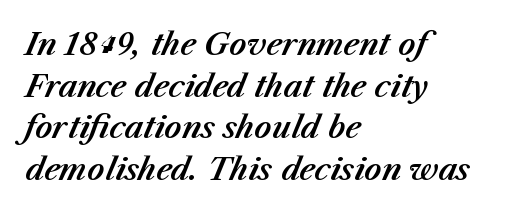
Q: Is the text italic (slanted)? A: Yes, it leans right by about 23 degrees.
Q: Is the text underlined? A: No.
Q: How is the paragraph aligned? A: Left-aligned.
Q: Is the spacing between letters normal or unusually wide? A: Normal.
Q: Is the spacing between lines tight, normal or loose? A: Normal.
Q: Width (condensed, normal, or wide)? A: Normal.
Q: Stroke contrast? A: Medium.
Q: x-height? A: Medium.
Q: Monospaced? A: No.
